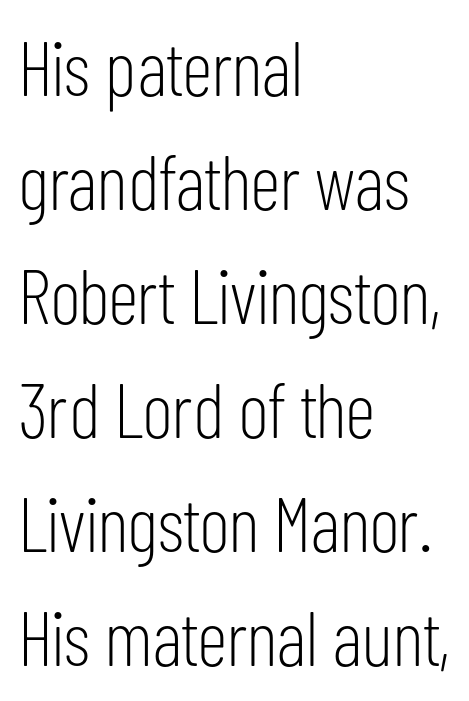
{"serif": "no", "italic": "no", "bold": "no", "weight": "light", "width": "condensed", "stroke_contrast": "low", "x_height": "medium", "monospaced": "no", "underline": "no", "align": "left", "line_spacing": "normal", "line_spacing_ratio": 1.48, "letter_spacing": "normal", "letter_spacing_em": 0.0, "glyph_px": 77}
